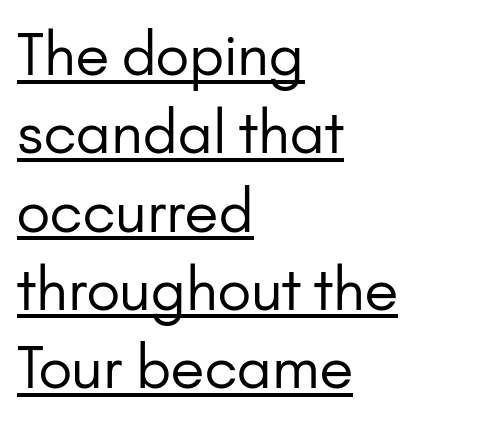
{"serif": "no", "italic": "no", "bold": "no", "weight": "regular", "width": "normal", "stroke_contrast": "low", "x_height": "small", "monospaced": "no", "underline": "yes", "align": "left", "line_spacing": "normal", "line_spacing_ratio": 1.35, "letter_spacing": "normal", "letter_spacing_em": 0.0, "glyph_px": 58}
